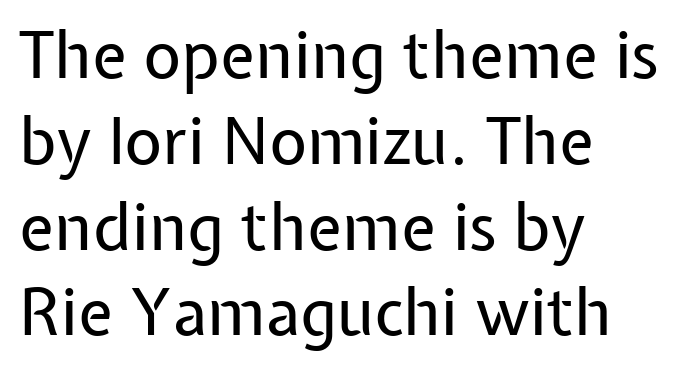
Q: Is the text bold? A: No.
Q: Is the text italic (slanted)? A: No, it is upright.
Q: Is the typeface a serif or a sans-serif typeface? A: Sans-serif.
Q: Is the text underlined? A: No.
Q: How is the paragraph aligned? A: Left-aligned.
Q: Is the spacing between letters normal or unusually wide? A: Normal.
Q: Is the spacing between lines tight, normal or loose? A: Normal.
Q: Width (condensed, normal, or wide)? A: Normal.
Q: Stroke contrast? A: Low.
Q: x-height? A: Medium.
Q: Monospaced? A: No.
